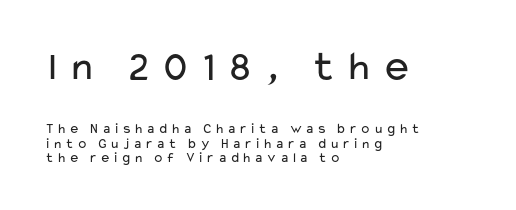
The image shows 42 px regular-weight, wide sans-serif type, upright; set left-aligned, tight line spacing (1.02x), not underlined; the first (top) block is 3.0x larger; low stroke contrast and a medium x-height.
